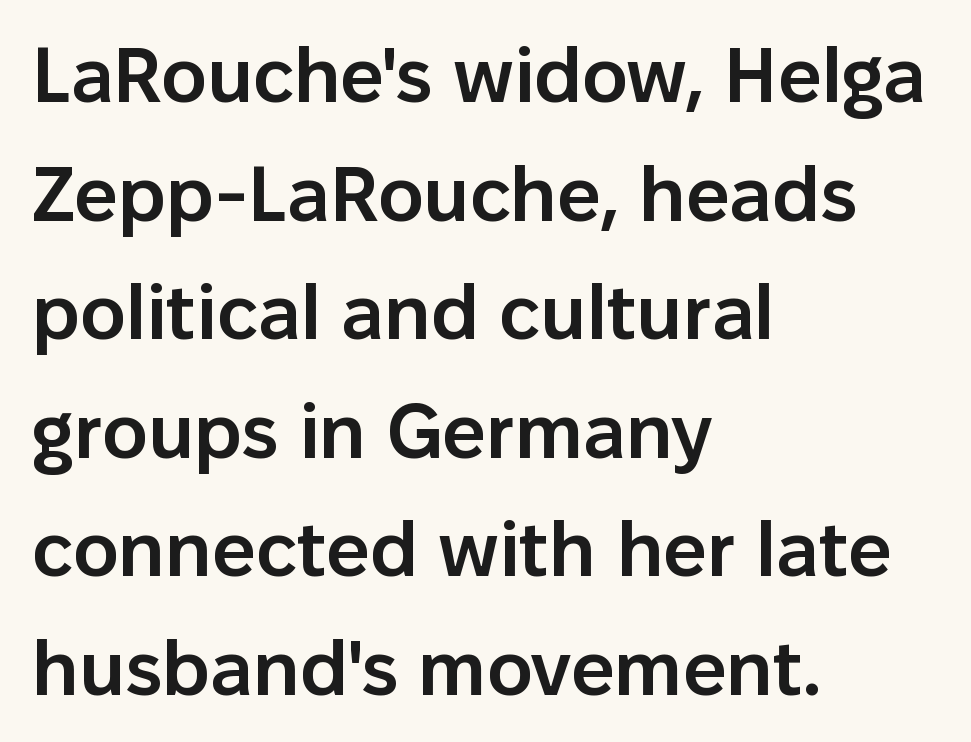
Q: Is the text bold? A: Semi-bold.
Q: Is the text italic (slanted)? A: No, it is upright.
Q: Is the typeface a serif or a sans-serif typeface? A: Sans-serif.
Q: Is the text underlined? A: No.
Q: How is the paragraph aligned? A: Left-aligned.
Q: Is the spacing between letters normal or unusually wide? A: Normal.
Q: Is the spacing between lines tight, normal or loose? A: Normal.
Q: Width (condensed, normal, or wide)? A: Normal.
Q: Stroke contrast? A: Low.
Q: x-height? A: Medium.
Q: Monospaced? A: No.
